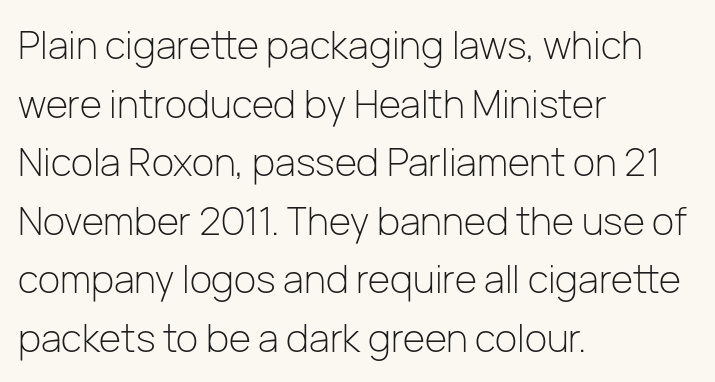
The image shows 38 px light sans-serif type, upright; set left-aligned, normal line spacing (1.54x), normal letter spacing, not underlined; low stroke contrast and a medium x-height.
